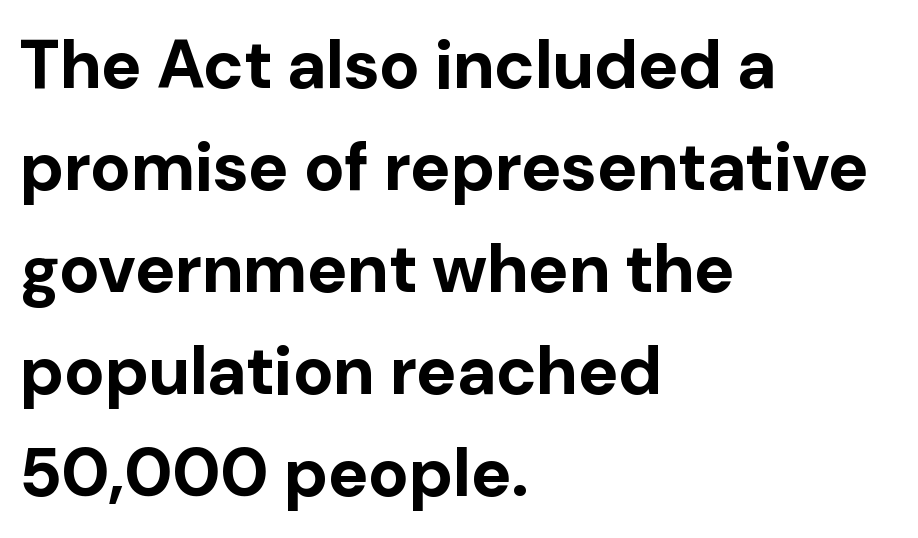
Interline gaps are of average width in this sample. The setting favours the left margin, as ordinary paragraphs usually do. Posture: straight, roman, zero tilt. Are there feet on the stems? There aren't — it's a sans.
